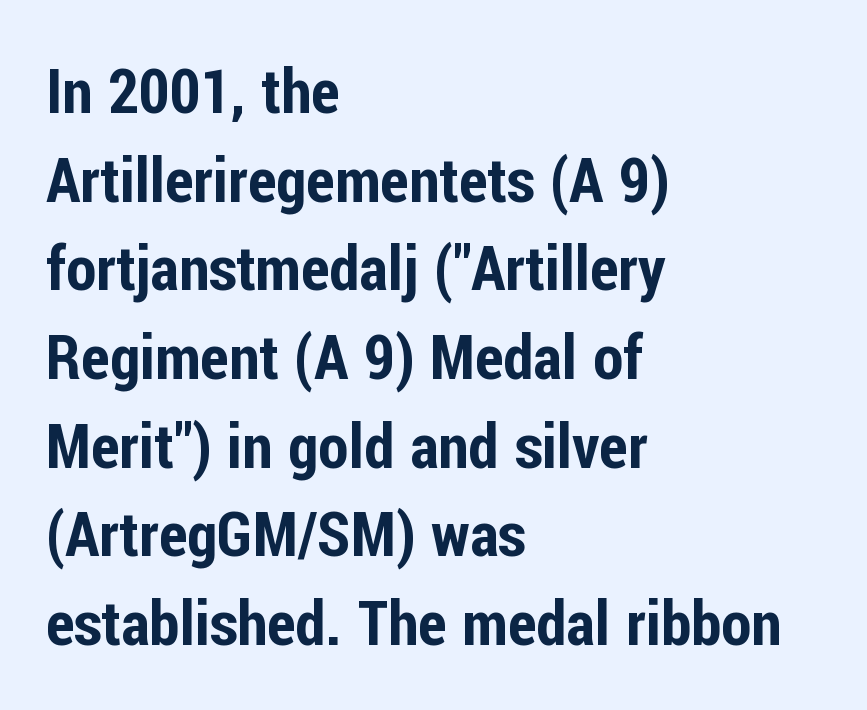
Q: Is the text italic (slanted)? A: No, it is upright.
Q: Is the typeface a serif or a sans-serif typeface? A: Sans-serif.
Q: Is the text underlined? A: No.
Q: How is the paragraph aligned? A: Left-aligned.
Q: Is the spacing between letters normal or unusually wide? A: Normal.
Q: Is the spacing between lines tight, normal or loose? A: Normal.
Q: Width (condensed, normal, or wide)? A: Condensed.
Q: Stroke contrast? A: Low.
Q: x-height? A: Medium.
Q: Monospaced? A: No.
